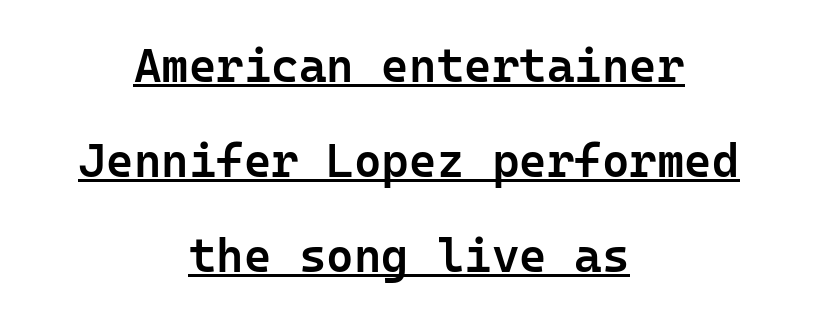
The image shows 47 px semibold sans-serif type, upright, monospaced; set centered, loose line spacing (2.02x), normal letter spacing, underlined; low stroke contrast and a medium x-height.
